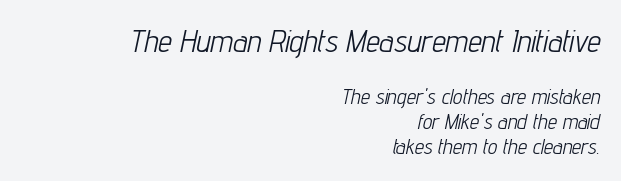
Q: Is the text bold? A: No.
Q: Is the text italic (slanted)? A: Yes, it leans right by about 12 degrees.
Q: Is the text underlined? A: No.
Q: How is the paragraph aligned? A: Right-aligned.
Q: Is the spacing between letters normal or unusually wide? A: Normal.
Q: Which block of text is set in a larger size, the first (top) or the second (bottom)? A: The first (top) one.
Q: Width (condensed, normal, or wide)? A: Condensed.
Q: Stroke contrast? A: Low.
Q: x-height? A: Medium.
Q: Monospaced? A: No.
